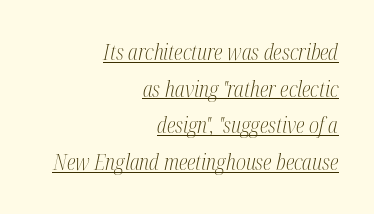
{"italic": "yes", "lean": "right", "slant_degrees": 12, "bold": "no", "underline": "yes", "align": "right", "line_spacing": "normal", "line_spacing_ratio": 1.67, "letter_spacing": "normal", "letter_spacing_em": 0.0, "glyph_px": 22}
